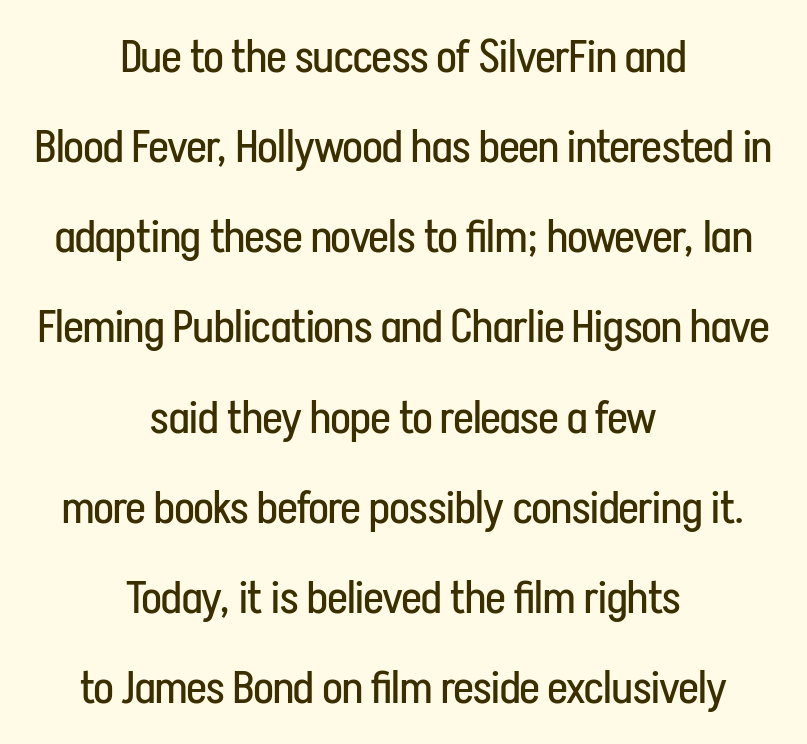
{"serif": "no", "italic": "no", "bold": "no", "weight": "regular", "width": "condensed", "stroke_contrast": "low", "x_height": "medium", "monospaced": "no", "underline": "no", "align": "center", "line_spacing": "loose", "line_spacing_ratio": 1.96, "letter_spacing": "normal", "letter_spacing_em": 0.0, "glyph_px": 46}
